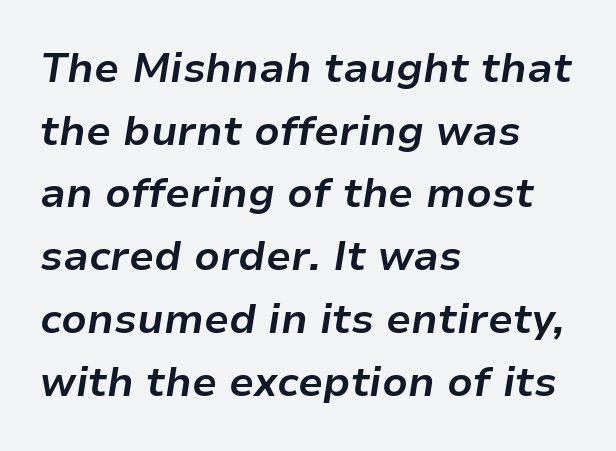
{"italic": "yes", "lean": "right", "slant_degrees": 9, "bold": "yes", "weight": "bold", "width": "normal", "stroke_contrast": "low", "x_height": "medium", "monospaced": "no", "underline": "no", "align": "left", "line_spacing": "normal", "line_spacing_ratio": 1.53, "letter_spacing": "normal", "letter_spacing_em": 0.0, "glyph_px": 41}
